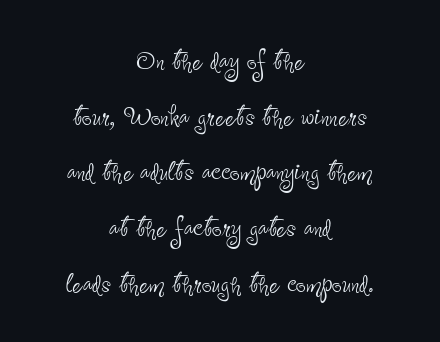
The image shows 35 px thin, condensed sans-serif type; set centered, normal line spacing (1.59x), normal letter spacing, not underlined; low stroke contrast and a small x-height.
